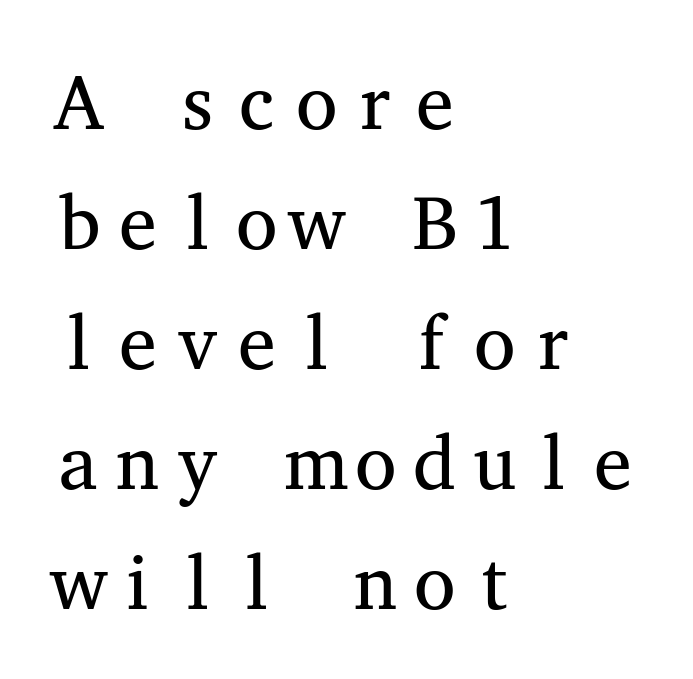
The image shows 76 px regular-weight, wide serif type, upright, monospaced; set left-aligned, normal line spacing (1.58x), normal letter spacing, not underlined; medium stroke contrast and a medium x-height.
